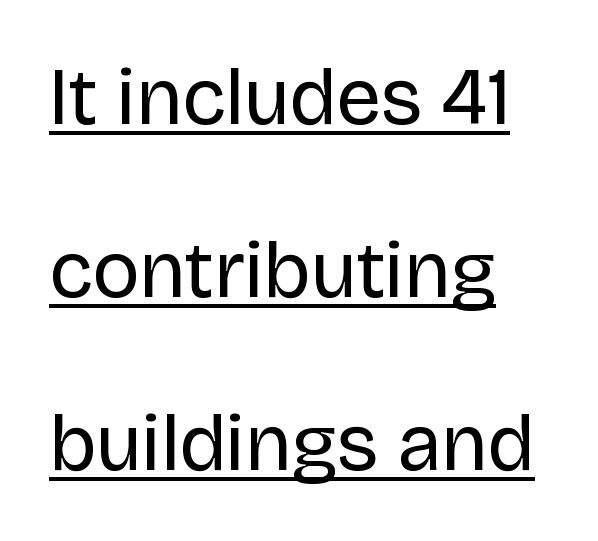
The image shows 80 px regular-weight sans-serif type, upright; set left-aligned, loose line spacing (2.16x), normal letter spacing, underlined; low stroke contrast and a large x-height.
